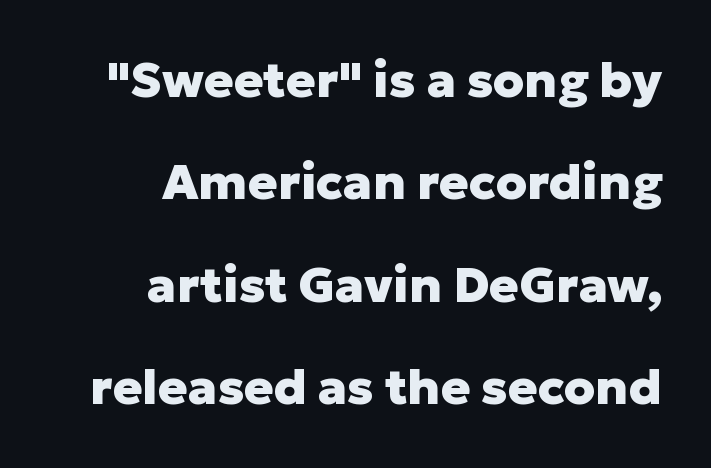
Q: Is the text bold? A: Yes.
Q: Is the text italic (slanted)? A: No, it is upright.
Q: Is the typeface a serif or a sans-serif typeface? A: Sans-serif.
Q: Is the text underlined? A: No.
Q: How is the paragraph aligned? A: Right-aligned.
Q: Is the spacing between letters normal or unusually wide? A: Normal.
Q: Is the spacing between lines tight, normal or loose? A: Loose.
Q: Width (condensed, normal, or wide)? A: Normal.
Q: Stroke contrast? A: Low.
Q: x-height? A: Medium.
Q: Monospaced? A: No.
